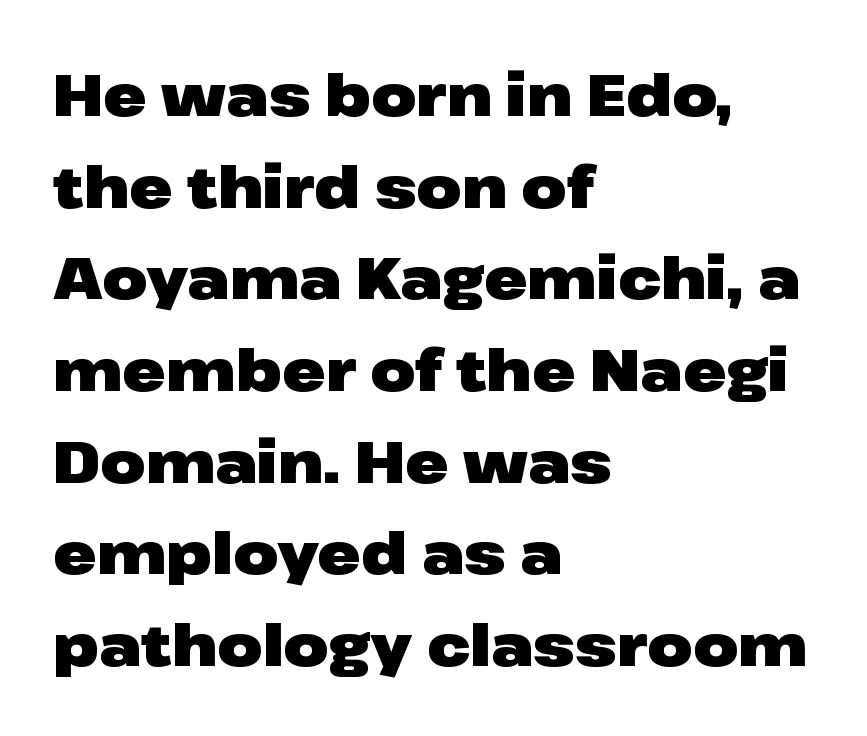
Q: Is the text bold? A: Yes.
Q: Is the text italic (slanted)? A: No, it is upright.
Q: Is the typeface a serif or a sans-serif typeface? A: Sans-serif.
Q: Is the text underlined? A: No.
Q: How is the paragraph aligned? A: Left-aligned.
Q: Is the spacing between letters normal or unusually wide? A: Normal.
Q: Is the spacing between lines tight, normal or loose? A: Normal.
Q: Width (condensed, normal, or wide)? A: Wide.
Q: Stroke contrast? A: Low.
Q: x-height? A: Medium.
Q: Monospaced? A: No.
